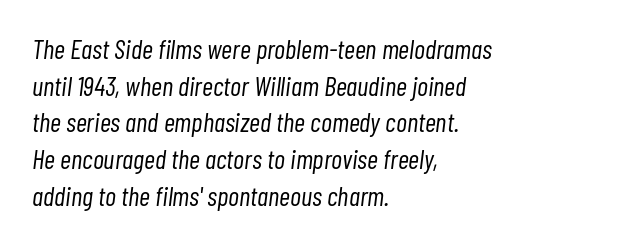
{"italic": "yes", "lean": "right", "slant_degrees": 7, "bold": "no", "underline": "no", "align": "left", "line_spacing": "normal", "line_spacing_ratio": 1.36, "letter_spacing": "normal", "letter_spacing_em": 0.0, "glyph_px": 27}
